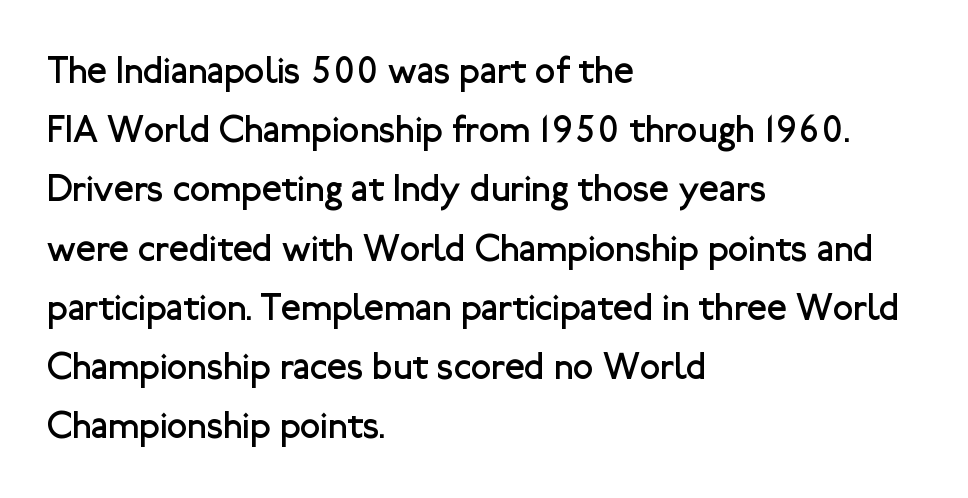
Q: Is the text bold? A: No.
Q: Is the text italic (slanted)? A: No, it is upright.
Q: Is the typeface a serif or a sans-serif typeface? A: Sans-serif.
Q: Is the text underlined? A: No.
Q: How is the paragraph aligned? A: Left-aligned.
Q: Is the spacing between letters normal or unusually wide? A: Normal.
Q: Is the spacing between lines tight, normal or loose? A: Normal.
Q: Width (condensed, normal, or wide)? A: Normal.
Q: Stroke contrast? A: Low.
Q: x-height? A: Medium.
Q: Monospaced? A: No.
